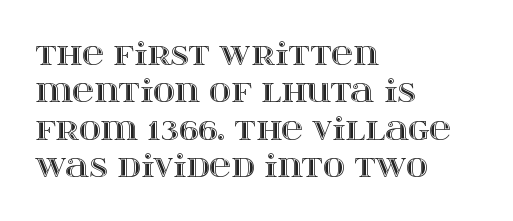
Q: Is the text italic (slanted)? A: No, it is upright.
Q: Is the text underlined? A: No.
Q: How is the paragraph aligned? A: Left-aligned.
Q: Is the spacing between letters normal or unusually wide? A: Normal.
Q: Is the spacing between lines tight, normal or loose? A: Normal.
Q: Width (condensed, normal, or wide)? A: Wide.
Q: x-height? A: Large.
Q: Monospaced? A: No.
